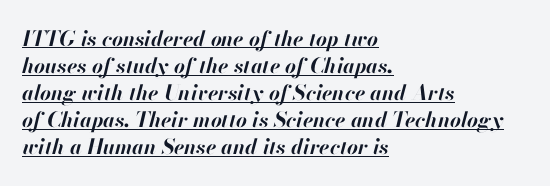
{"italic": "yes", "lean": "right", "slant_degrees": 13, "bold": "yes", "underline": "yes", "align": "left", "line_spacing": "normal", "line_spacing_ratio": 1.29, "letter_spacing": "normal", "letter_spacing_em": 0.0, "glyph_px": 21}
